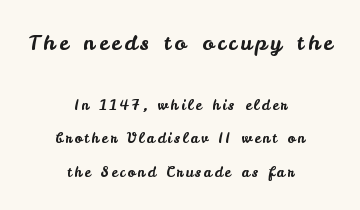
Q: Is the text italic (slanted)? A: Yes.
Q: Is the text underlined? A: No.
Q: How is the paragraph aligned? A: Centered.
Q: Is the spacing between lines tight, normal or loose? A: Loose.
Q: Which block of text is set in a larger size, the first (top) or the second (bottom)? A: The first (top) one.
